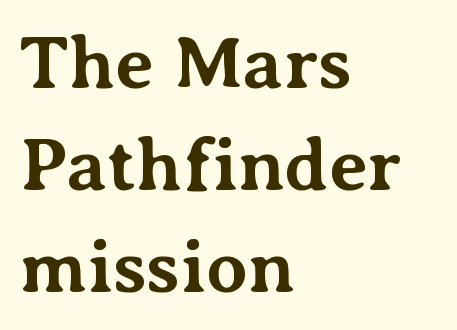
{"serif": "yes", "italic": "no", "bold": "yes", "weight": "bold", "width": "normal", "stroke_contrast": "medium", "x_height": "medium", "monospaced": "no", "underline": "no", "align": "left", "line_spacing": "normal", "line_spacing_ratio": 1.36, "letter_spacing": "normal", "letter_spacing_em": 0.0, "glyph_px": 75}
